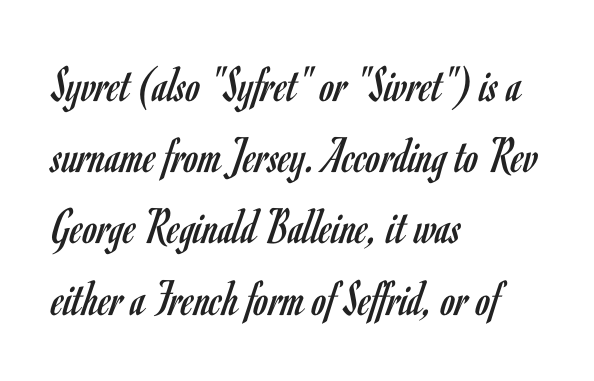
The vertical gap from one line to the next is medium. Stroke mass is kept to a normal reading level or below. Check where the strokes stop: nothing finishes them off — pure sans. Each row of text sits above clean, open space.
